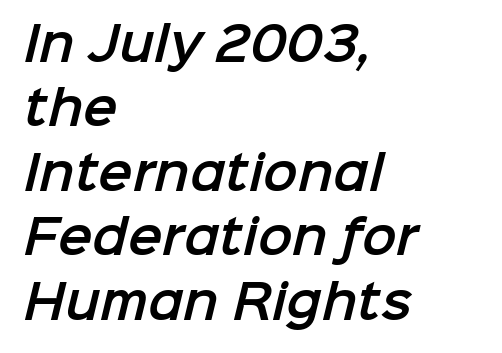
The image shows 46 px sans-serif type; set left-aligned, normal line spacing (1.4x), normal letter spacing, not underlined; low stroke contrast and a medium x-height.
